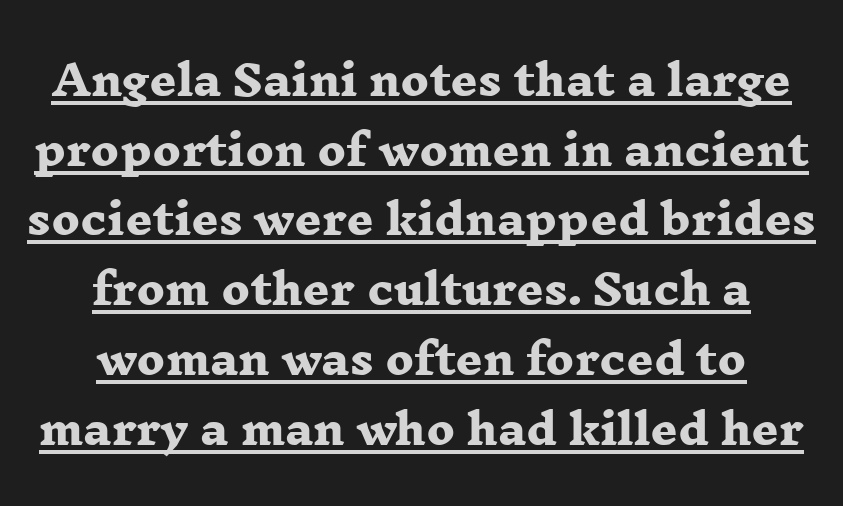
The image shows 42 px heavy, wide serif type; set centered, normal line spacing (1.66x), normal letter spacing, underlined; low stroke contrast and a medium x-height.
